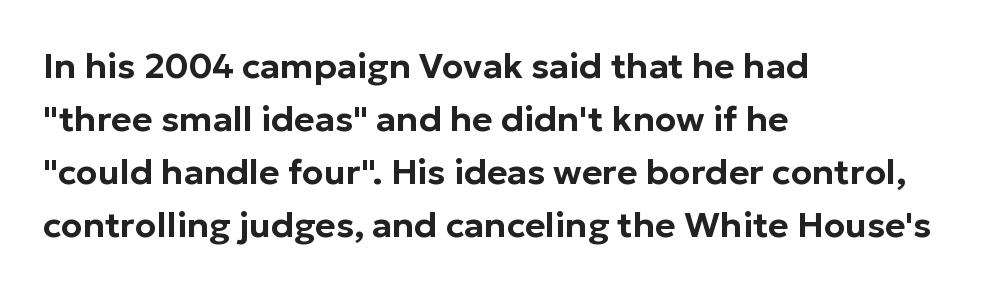
{"serif": "no", "italic": "no", "width": "normal", "stroke_contrast": "low", "x_height": "medium", "monospaced": "no", "underline": "no", "align": "left", "line_spacing": "normal", "line_spacing_ratio": 1.51, "letter_spacing": "normal", "letter_spacing_em": 0.0, "glyph_px": 35}
